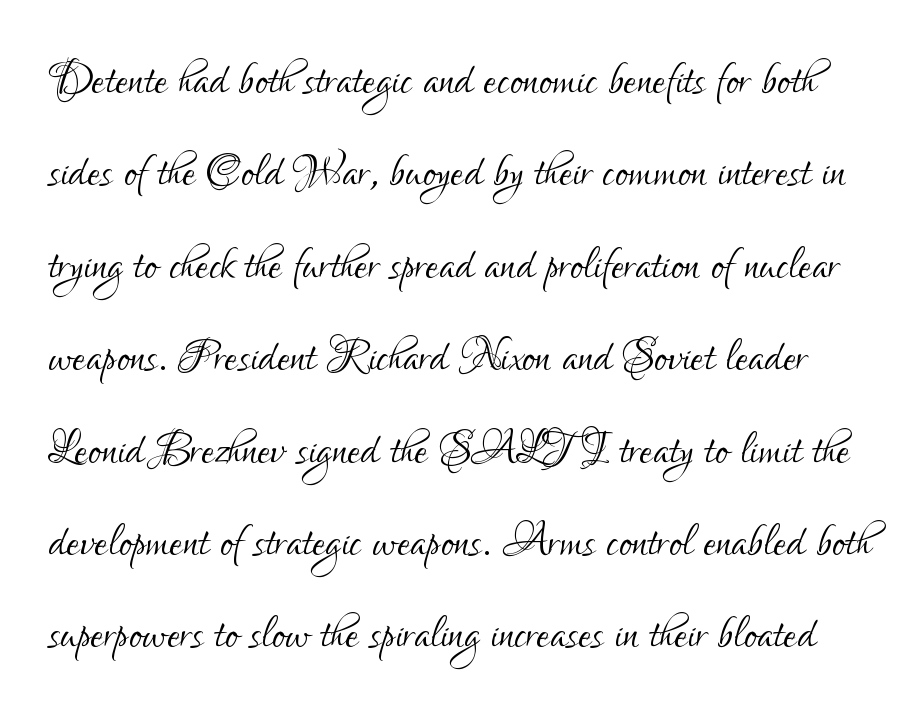
Do the characters align in a grid? No, the font is proportional. The type is set solid horizontally, with unmodified tracking. Each letter's strokes conclude bluntly, with no projecting serifs. The zone under the glyphs is completely vacant.
